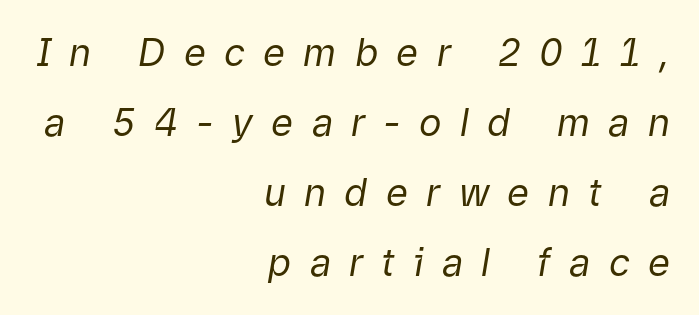
In terms of letterspacing, this is a distinctly airy, spread setting. One-word summary of the alignment: right. On a weight scale, this lands at 450 or below. Is the type slanted? Yes — the strokes lean at a clear angle. Spacing verdict: proportional, widths tailored to each character.
